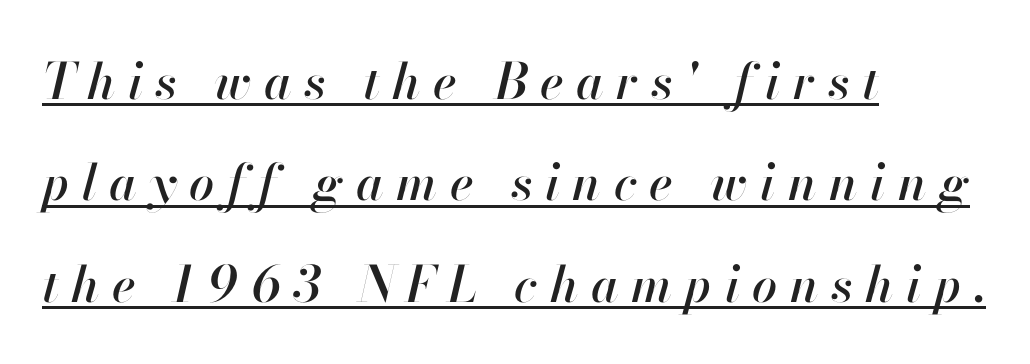
The image shows 50 px text type, italic (leaning right); set left-aligned, loose line spacing (2.03x), unusually wide letter spacing (+0.25 em), underlined; high stroke contrast and a small x-height.
